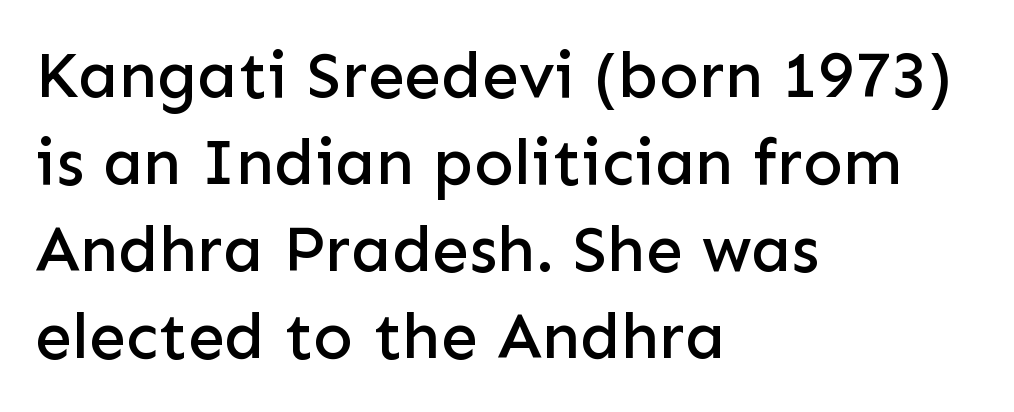
Q: Is the text italic (slanted)? A: No, it is upright.
Q: Is the typeface a serif or a sans-serif typeface? A: Sans-serif.
Q: Is the text underlined? A: No.
Q: How is the paragraph aligned? A: Left-aligned.
Q: Is the spacing between letters normal or unusually wide? A: Normal.
Q: Is the spacing between lines tight, normal or loose? A: Normal.
Q: Width (condensed, normal, or wide)? A: Normal.
Q: Stroke contrast? A: Low.
Q: x-height? A: Medium.
Q: Monospaced? A: No.
